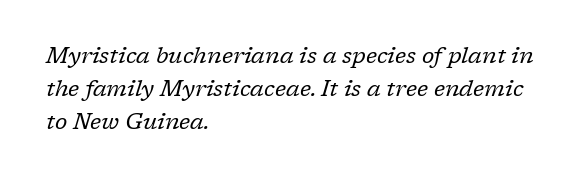
Q: Is the text bold? A: No.
Q: Is the text italic (slanted)? A: Yes, it leans right by about 17 degrees.
Q: Is the text underlined? A: No.
Q: How is the paragraph aligned? A: Left-aligned.
Q: Is the spacing between letters normal or unusually wide? A: Normal.
Q: Is the spacing between lines tight, normal or loose? A: Normal.
